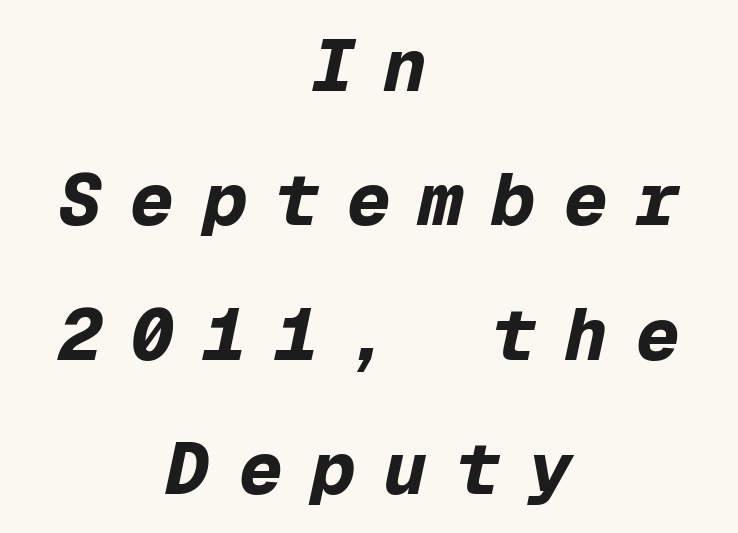
Letter spacing: wide. Tall strokes in this sample are angled rather than plumb. Bold? Absolutely — the strokes are thick and heavy. The passage shown is typed in a monospace face where columns stay perfectly aligned.
